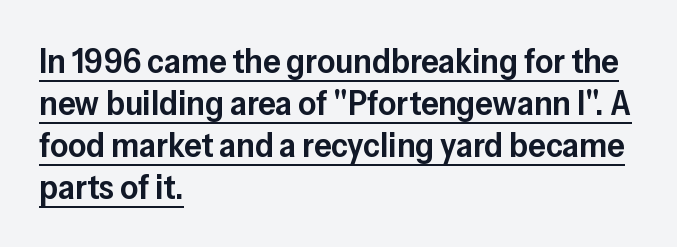
{"serif": "no", "italic": "no", "bold": "semi", "weight": "semibold", "width": "normal", "stroke_contrast": "low", "x_height": "medium", "monospaced": "no", "underline": "yes", "align": "left", "line_spacing_ratio": 1.2, "letter_spacing": "normal", "letter_spacing_em": 0.0, "glyph_px": 35}
